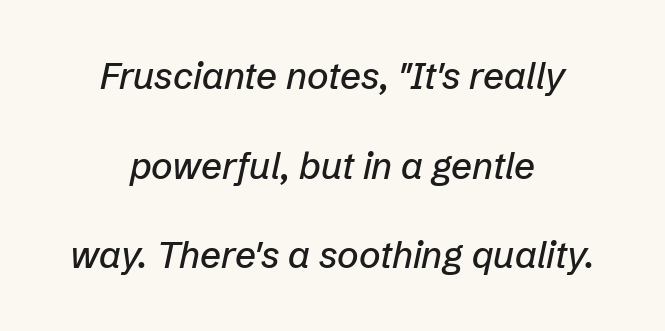
Q: Is the text italic (slanted)? A: Yes, it leans right by about 12 degrees.
Q: Is the text underlined? A: No.
Q: How is the paragraph aligned? A: Centered.
Q: Is the spacing between letters normal or unusually wide? A: Normal.
Q: Is the spacing between lines tight, normal or loose? A: Loose.
Q: Width (condensed, normal, or wide)? A: Normal.
Q: Stroke contrast? A: Low.
Q: x-height? A: Medium.
Q: Monospaced? A: No.
